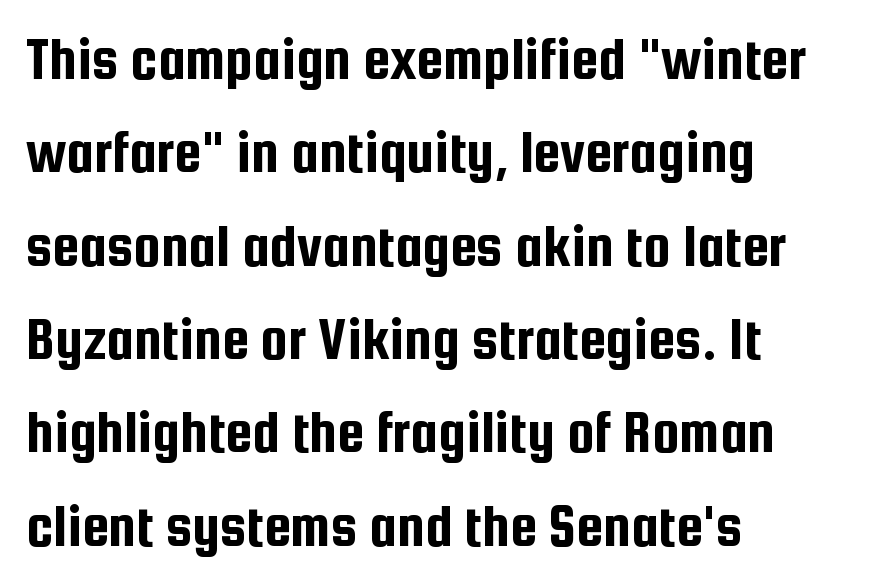
{"serif": "no", "italic": "no", "width": "condensed", "stroke_contrast": "low", "x_height": "medium", "monospaced": "no", "underline": "no", "align": "left", "line_spacing": "normal", "line_spacing_ratio": 1.53, "letter_spacing": "normal", "letter_spacing_em": 0.0, "glyph_px": 61}
